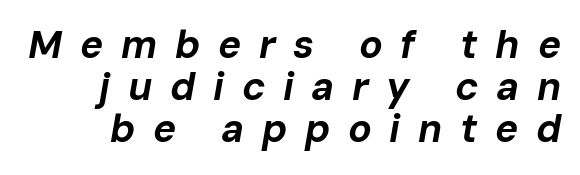
{"italic": "yes", "lean": "right", "slant_degrees": 10, "bold": "yes", "weight": "bold", "width": "normal", "stroke_contrast": "low", "x_height": "medium", "monospaced": "no", "underline": "no", "line_spacing": "tight", "line_spacing_ratio": 1.08, "letter_spacing": "wide", "letter_spacing_em": 0.45, "glyph_px": 39}
